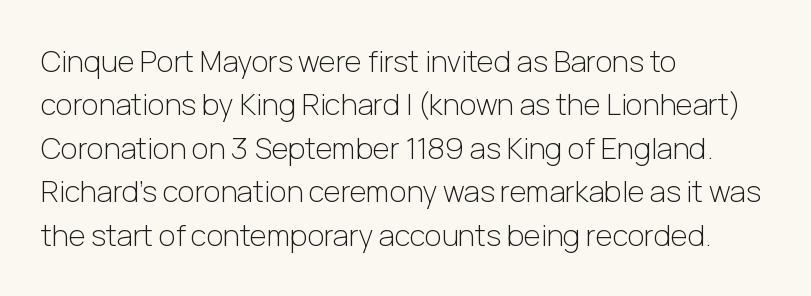
These glyphs show unthickened strokes, regular width or finer. Check where the strokes stop: nothing finishes them off — pure sans. Is this a fixed-width face? No — the glyphs have proportional, varying widths. Horizontally, the lines are justified to the leading edge only. Descenders are the only things crossing below the line.
